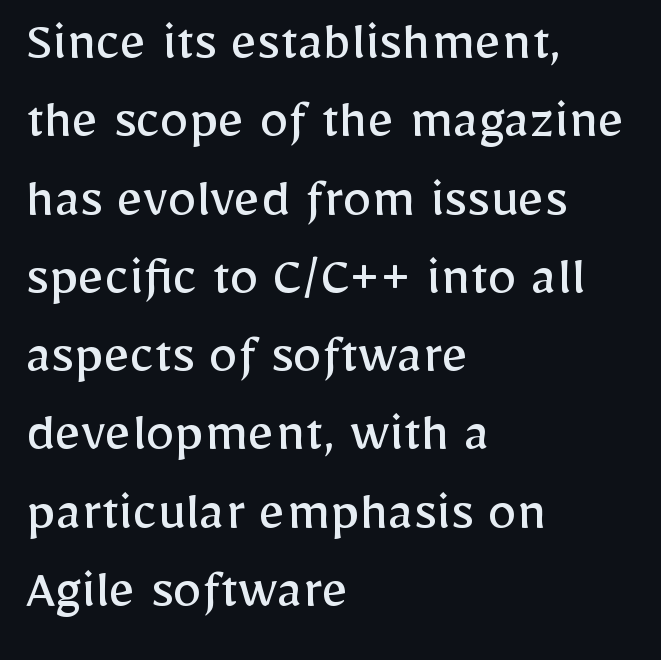
Every stem runs plumb, perpendicular to the baseline. The face used here is proportionally spaced, like ordinary book or web type. The lines sit at an ordinary, default distance from one another. The text block is weighted toward the left margin, trailing off unevenly rightward.
